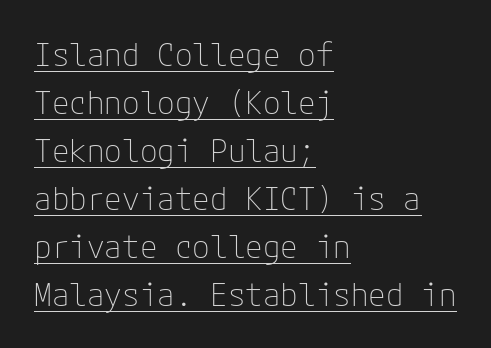
{"serif": "no", "italic": "no", "bold": "no", "weight": "thin", "width": "normal", "stroke_contrast": "low", "x_height": "medium", "underline": "yes", "align": "left", "line_spacing": "normal", "line_spacing_ratio": 1.5, "letter_spacing": "normal", "letter_spacing_em": 0.0, "glyph_px": 32}
